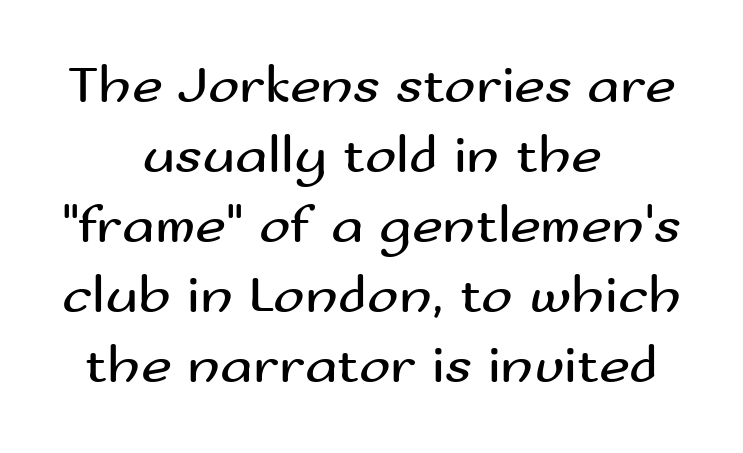
Q: Is the text bold? A: No.
Q: Is the text italic (slanted)? A: No, it is upright.
Q: Is the typeface a serif or a sans-serif typeface? A: Sans-serif.
Q: Is the text underlined? A: No.
Q: How is the paragraph aligned? A: Centered.
Q: Is the spacing between letters normal or unusually wide? A: Normal.
Q: Is the spacing between lines tight, normal or loose? A: Normal.
Q: Width (condensed, normal, or wide)? A: Wide.
Q: Stroke contrast? A: Medium.
Q: x-height? A: Small.
Q: Monospaced? A: No.
